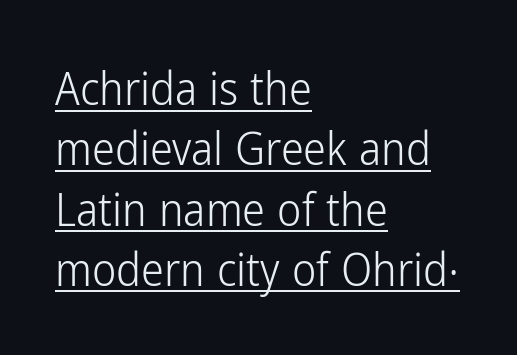
Counters stay open thanks to moderate or lighter strokes. Note the varied advance widths — an 'i' is clearly narrower than an 'm'. The sample's only ornament is a line tracing under the words. The lines in this sample share a left origin and differ only in where they stop.
